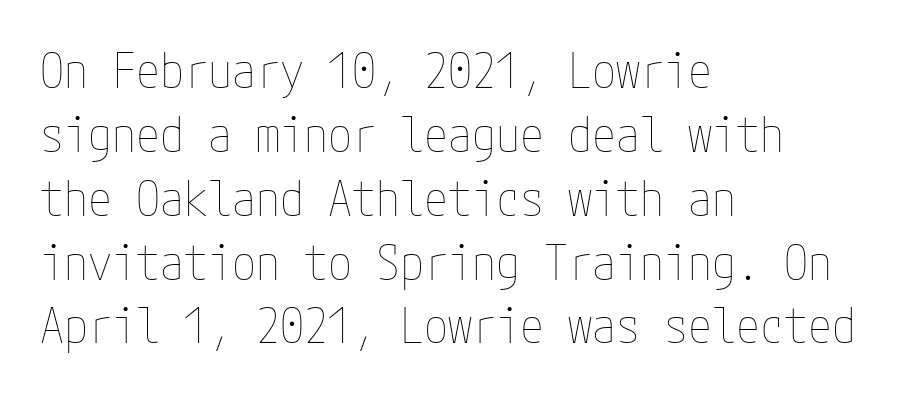
Q: Is the text bold? A: No.
Q: Is the text italic (slanted)? A: No, it is upright.
Q: Is the text underlined? A: No.
Q: How is the paragraph aligned? A: Left-aligned.
Q: Is the spacing between letters normal or unusually wide? A: Normal.
Q: Is the spacing between lines tight, normal or loose? A: Normal.
Q: Width (condensed, normal, or wide)? A: Condensed.
Q: Stroke contrast? A: Low.
Q: x-height? A: Medium.
